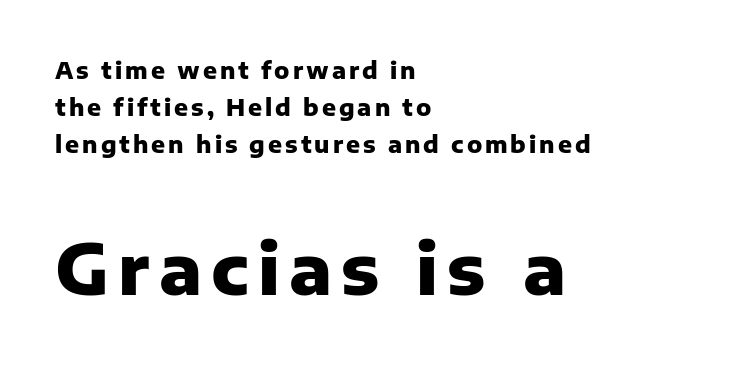
Every row of glyphs begins at an identical x-position on the left. Leading: standard. Clear beneath every line of the passage. Rendered with straight, roman letterforms. Observe the absence of serifs on each vertical stroke in this sample. Look at the glyph heights: the lower group is clearly the bigger setting.
